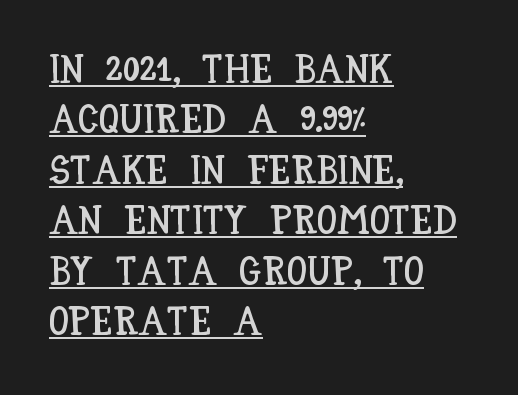
The image shows 40 px condensed type, upright; set left-aligned, normal line spacing (1.26x), normal letter spacing, underlined; low stroke contrast and a large x-height.
